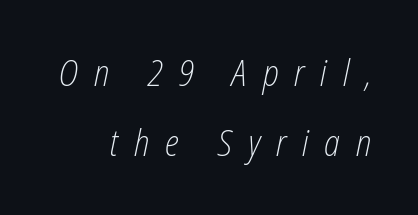
The image shows 36 px light, condensed type, italic (leaning right); set loose line spacing (1.95x), unusually wide letter spacing (+0.44 em), not underlined; low stroke contrast and a medium x-height.
